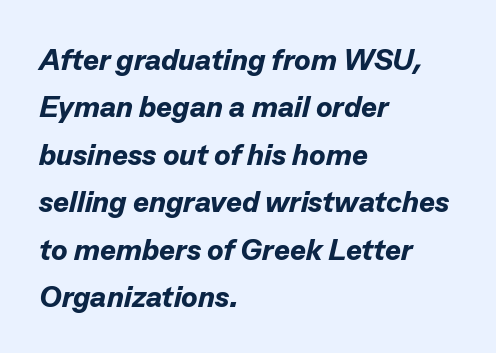
The compositor pushed each line to the left boundary. Check the space under the baseline: it is left empty. The rows are spaced the way most documents space them. The face used here has a pronounced slope to its letters. Does extra space separate the letters? No, they use regular spacing. How heavy is the stroke? Heavy — this is a bold.
